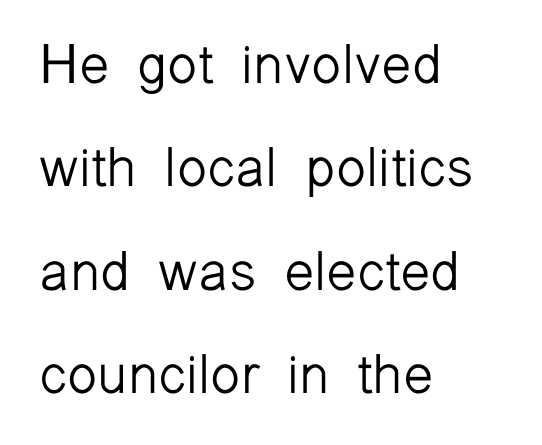
Beneath every word, the page is bare. The passage shown is typed in a proportional face where columns would drift. Tall strokes in this sample are plumb rather than angled. The typeface has the unassuming heft of standard copy or less. The characters display no serif detailing; their extremities are plain.
